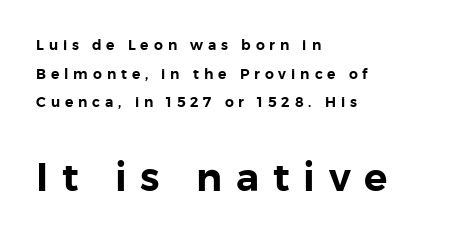
The image shows 39 px sans-serif type, upright; set left-aligned, loose line spacing (2.05x), unusually wide letter spacing (+0.35 em), not underlined; the second (bottom) block is 2.79x larger; a medium x-height.
